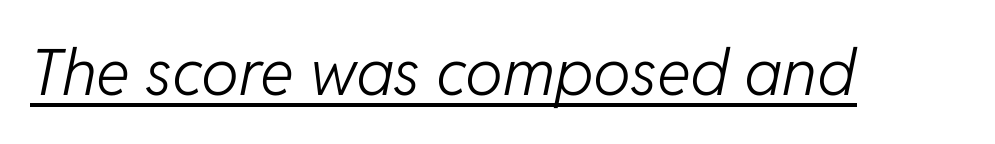
{"italic": "yes", "lean": "right", "slant_degrees": 11, "bold": "no", "weight": "light", "width": "normal", "stroke_contrast": "low", "x_height": "medium", "monospaced": "no", "underline": "yes", "letter_spacing": "normal", "letter_spacing_em": 0.0, "glyph_px": 64}
